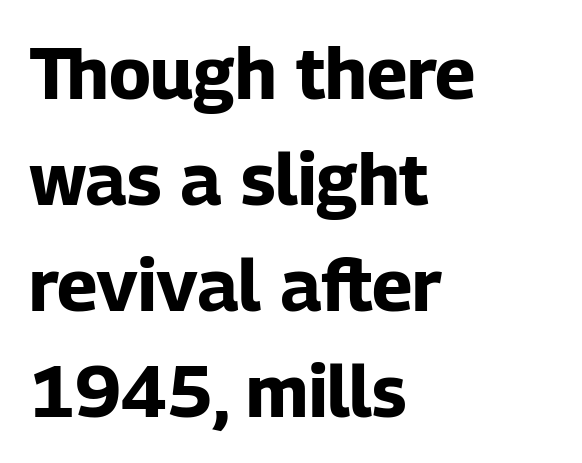
{"serif": "no", "italic": "no", "bold": "yes", "weight": "bold", "width": "normal", "stroke_contrast": "low", "x_height": "medium", "monospaced": "no", "underline": "no", "align": "left", "line_spacing": "normal", "line_spacing_ratio": 1.47, "letter_spacing": "normal", "letter_spacing_em": 0.0, "glyph_px": 72}
